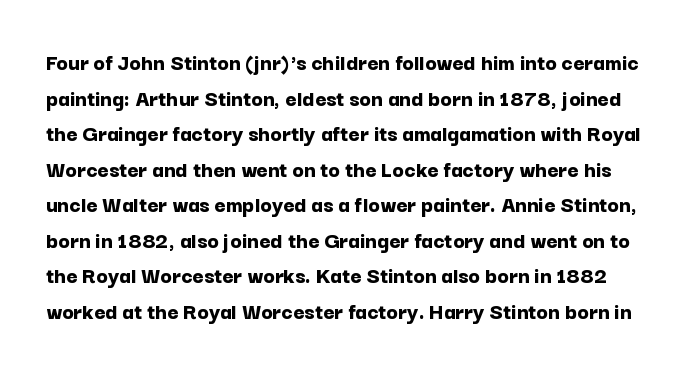
The image shows 24 px bold type, upright; set normal line spacing (1.48x), normal letter spacing, not underlined.
